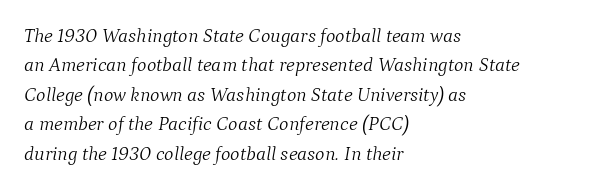
Q: Is the text bold? A: No.
Q: Is the text italic (slanted)? A: Yes, it leans right by about 9 degrees.
Q: Is the text underlined? A: No.
Q: How is the paragraph aligned? A: Left-aligned.
Q: Is the spacing between letters normal or unusually wide? A: Normal.
Q: Is the spacing between lines tight, normal or loose? A: Normal.
